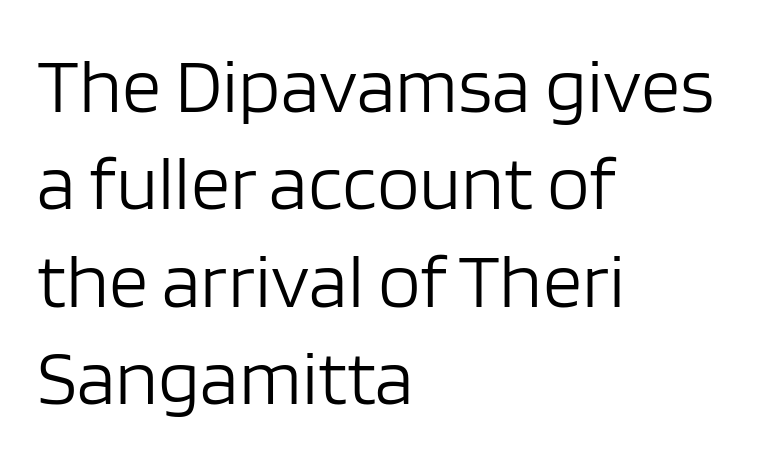
Q: Is the text bold? A: No.
Q: Is the text italic (slanted)? A: No, it is upright.
Q: Is the typeface a serif or a sans-serif typeface? A: Sans-serif.
Q: Is the text underlined? A: No.
Q: How is the paragraph aligned? A: Left-aligned.
Q: Is the spacing between letters normal or unusually wide? A: Normal.
Q: Is the spacing between lines tight, normal or loose? A: Normal.
Q: Width (condensed, normal, or wide)? A: Normal.
Q: Stroke contrast? A: Low.
Q: x-height? A: Large.
Q: Monospaced? A: No.
